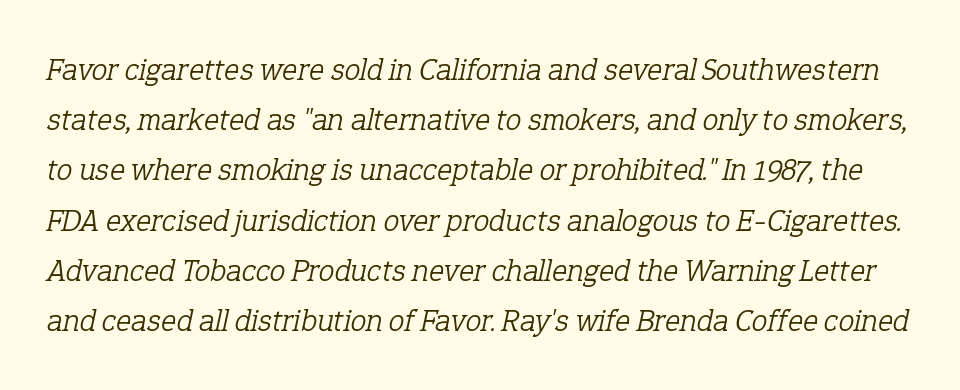
The image shows 32 px light serif type, italic (leaning right); set normal line spacing (1.57x), normal letter spacing, not underlined; low stroke contrast and a medium x-height.
